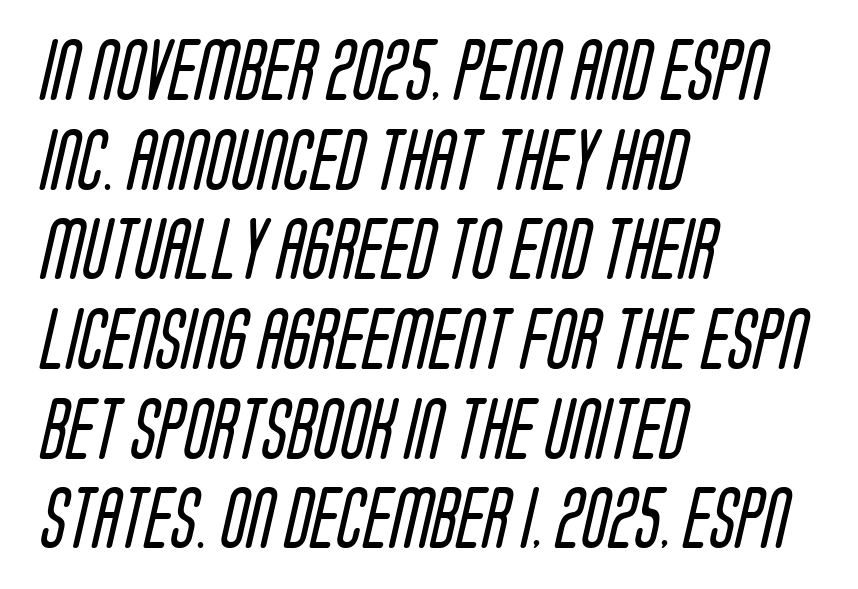
Q: Is the text bold? A: No.
Q: Is the typeface a serif or a sans-serif typeface? A: Sans-serif.
Q: Is the text underlined? A: No.
Q: How is the paragraph aligned? A: Left-aligned.
Q: Is the spacing between letters normal or unusually wide? A: Normal.
Q: Is the spacing between lines tight, normal or loose? A: Normal.
Q: Width (condensed, normal, or wide)? A: Condensed.
Q: Stroke contrast? A: Low.
Q: x-height? A: Large.
Q: Monospaced? A: No.
